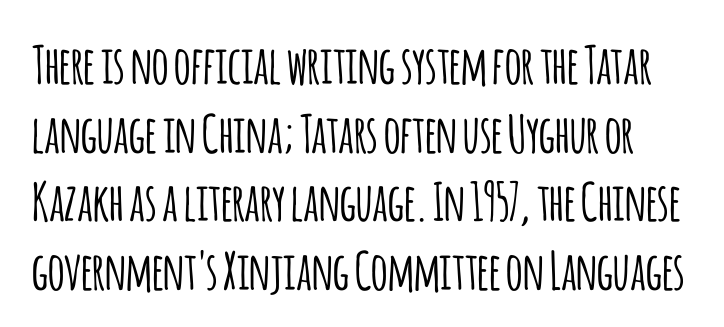
{"serif": "no", "italic": "no", "width": "condensed", "stroke_contrast": "low", "x_height": "large", "monospaced": "no", "underline": "no", "line_spacing": "normal", "line_spacing_ratio": 1.32, "letter_spacing": "normal", "letter_spacing_em": 0.0, "glyph_px": 52}
